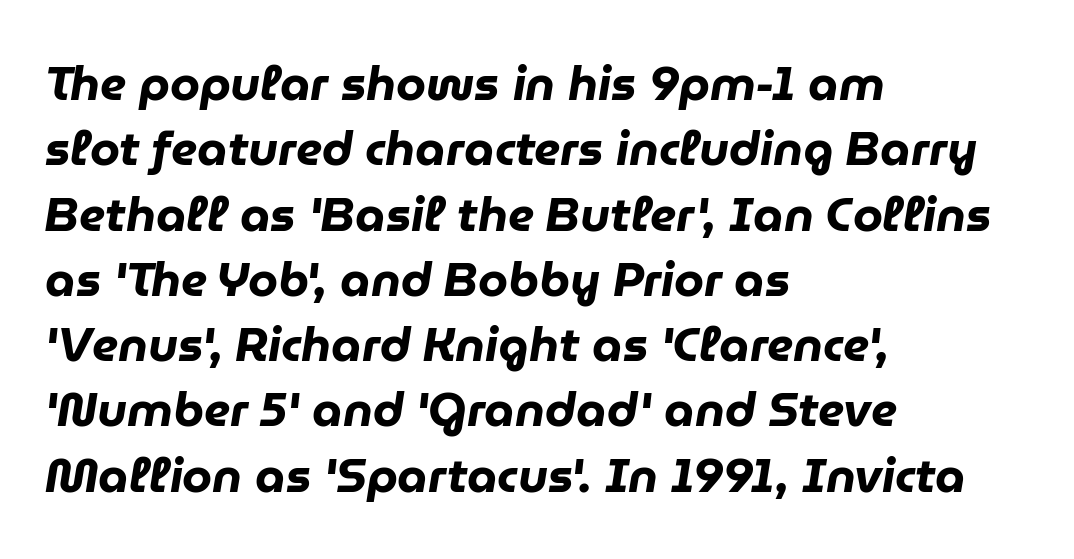
Q: Is the text bold? A: Yes.
Q: Is the text italic (slanted)? A: Yes, it leans right by about 9 degrees.
Q: Is the text underlined? A: No.
Q: How is the paragraph aligned? A: Left-aligned.
Q: Is the spacing between letters normal or unusually wide? A: Normal.
Q: Is the spacing between lines tight, normal or loose? A: Normal.
Q: Width (condensed, normal, or wide)? A: Normal.
Q: Stroke contrast? A: Low.
Q: x-height? A: Medium.
Q: Monospaced? A: No.
